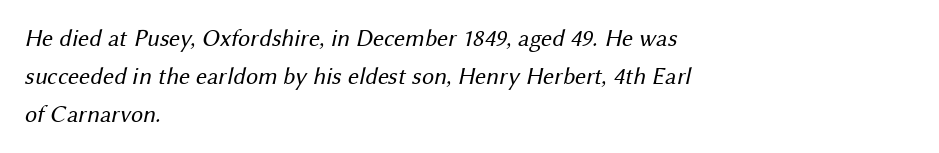
Q: Is the text bold? A: No.
Q: Is the text underlined? A: No.
Q: How is the paragraph aligned? A: Left-aligned.
Q: Is the spacing between letters normal or unusually wide? A: Normal.
Q: Is the spacing between lines tight, normal or loose? A: Normal.
